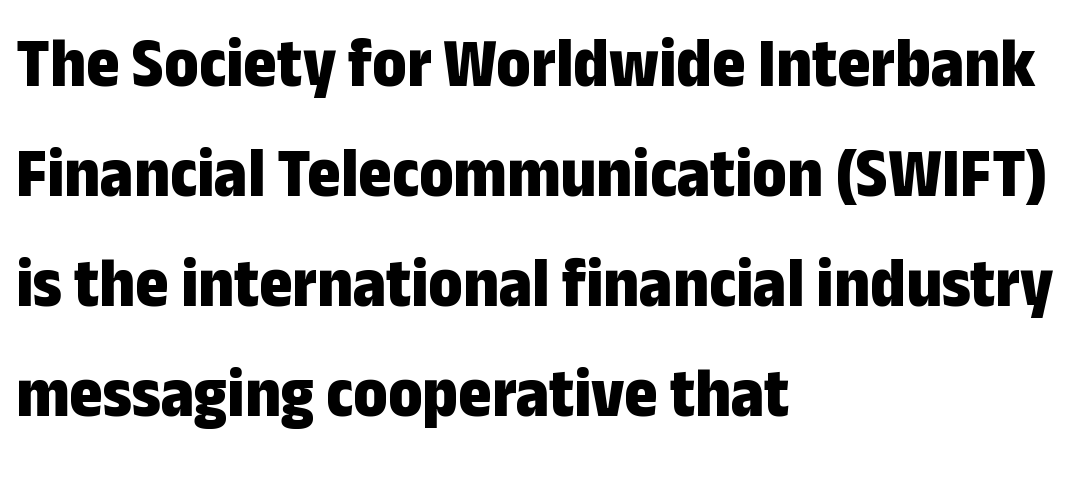
The image shows 71 px bold, condensed sans-serif type, upright; set left-aligned, normal line spacing (1.55x), normal letter spacing, not underlined; low stroke contrast and a medium x-height.
